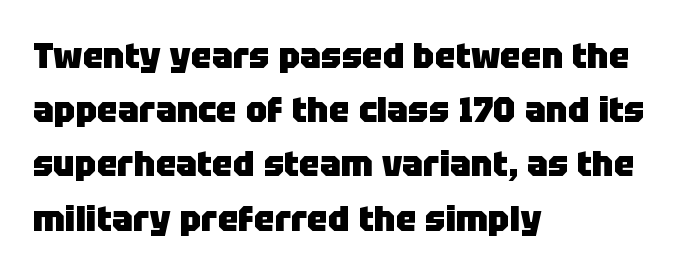
{"serif": "no", "italic": "no", "bold": "yes", "weight": "heavy", "width": "normal", "stroke_contrast": "low", "x_height": "large", "monospaced": "no", "underline": "no", "align": "left", "line_spacing": "normal", "line_spacing_ratio": 1.55, "letter_spacing": "normal", "letter_spacing_em": 0.0, "glyph_px": 35}
